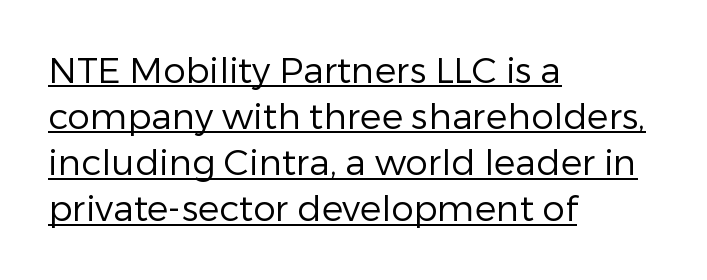
The image shows 36 px regular-weight sans-serif type, upright; set left-aligned, normal line spacing (1.28x), normal letter spacing, underlined; low stroke contrast and a medium x-height.
